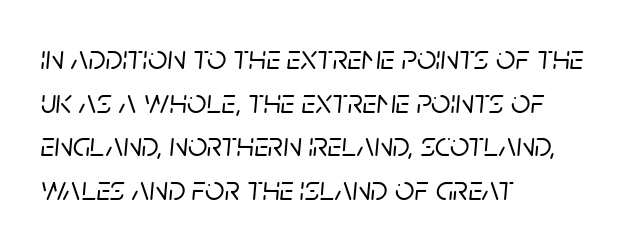
The image shows 34 px text type, italic (leaning right); set left-aligned, normal line spacing (1.28x), normal letter spacing, not underlined; low stroke contrast and a large x-height.
